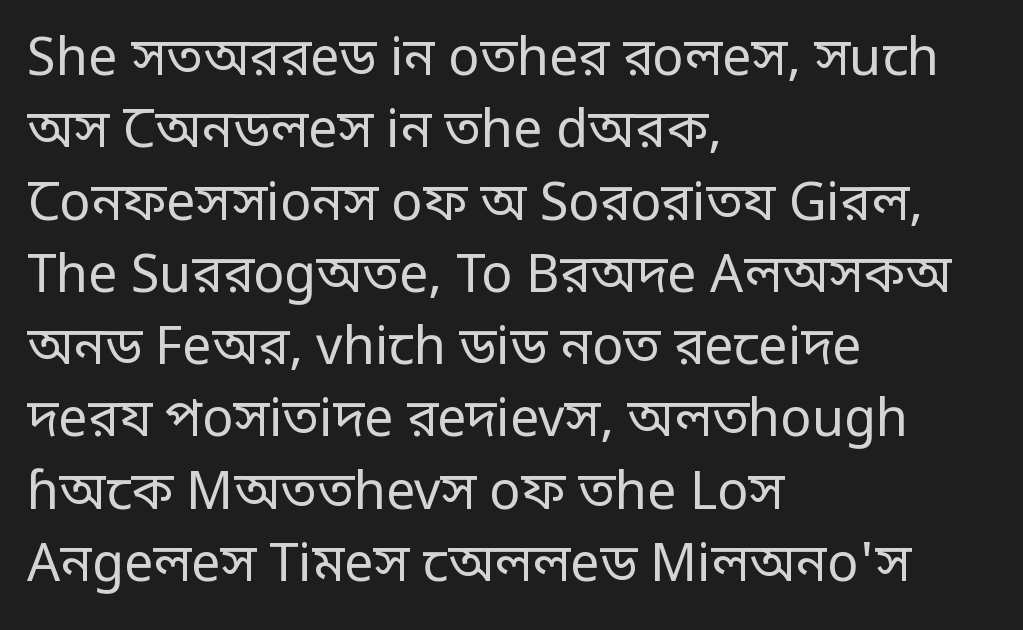
The face used here is proportionally spaced, like ordinary book or web type. Check where the strokes stop: nothing finishes them off — pure sans. Posture: straight, roman, zero tilt. Caption: standard tracking, unaltered.
